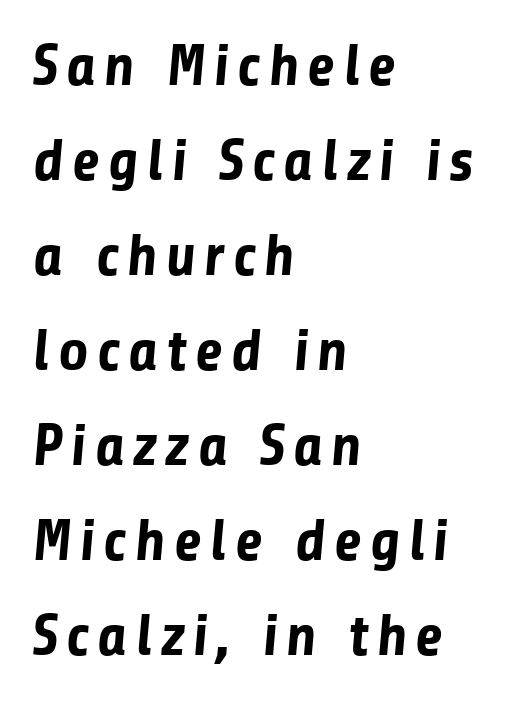
A student would call this left alignment; a typographer would say flush left, rag right. Set as a true bold cut, around the 700 mark. Quick note: underline off. The face used here is proportionally spaced, like ordinary book or web type.
